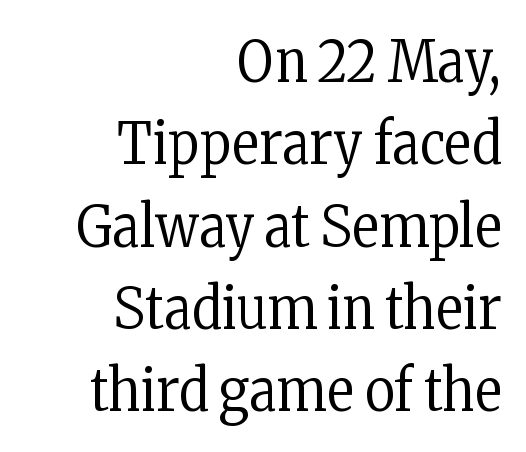
Q: Is the text bold? A: No.
Q: Is the text italic (slanted)? A: No, it is upright.
Q: Is the typeface a serif or a sans-serif typeface? A: Serif.
Q: Is the text underlined? A: No.
Q: How is the paragraph aligned? A: Right-aligned.
Q: Is the spacing between letters normal or unusually wide? A: Normal.
Q: Is the spacing between lines tight, normal or loose? A: Normal.
Q: Width (condensed, normal, or wide)? A: Condensed.
Q: Stroke contrast? A: Low.
Q: x-height? A: Medium.
Q: Monospaced? A: No.
